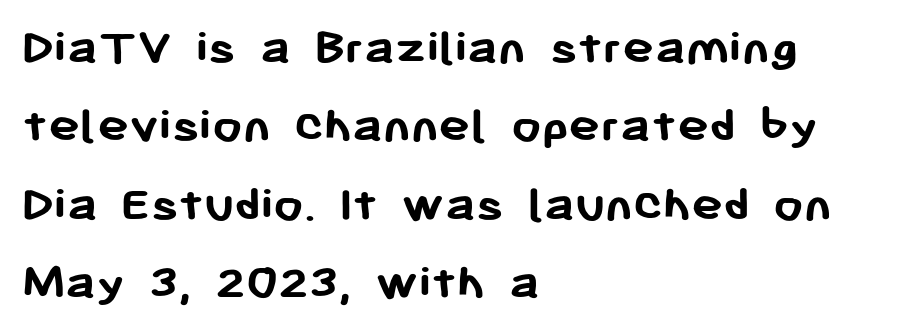
{"serif": "no", "italic": "no", "bold": "yes", "weight": "semibold", "width": "normal", "stroke_contrast": "low", "x_height": "medium", "monospaced": "no", "underline": "no", "align": "left", "line_spacing": "normal", "line_spacing_ratio": 1.48, "letter_spacing": "normal", "letter_spacing_em": 0.0, "glyph_px": 53}
